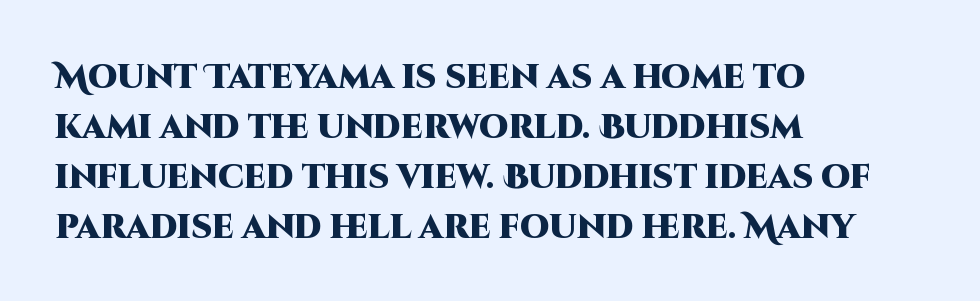
Q: Is the text bold? A: Yes.
Q: Is the text italic (slanted)? A: No, it is upright.
Q: Is the typeface a serif or a sans-serif typeface? A: Sans-serif.
Q: Is the text underlined? A: No.
Q: How is the paragraph aligned? A: Left-aligned.
Q: Is the spacing between letters normal or unusually wide? A: Normal.
Q: Is the spacing between lines tight, normal or loose? A: Normal.
Q: Width (condensed, normal, or wide)? A: Normal.
Q: Stroke contrast? A: High.
Q: x-height? A: Large.
Q: Monospaced? A: No.
